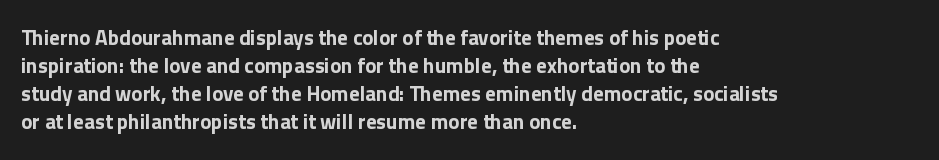
Q: Is the text bold? A: Yes.
Q: Is the text italic (slanted)? A: No, it is upright.
Q: Is the text underlined? A: No.
Q: How is the paragraph aligned? A: Left-aligned.
Q: Is the spacing between letters normal or unusually wide? A: Normal.
Q: Is the spacing between lines tight, normal or loose? A: Normal.
